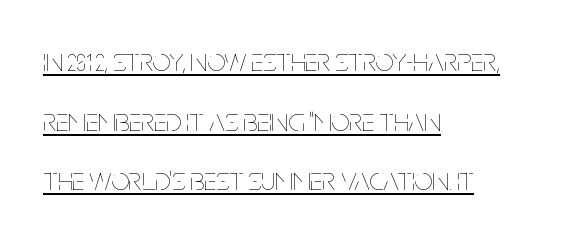
The image shows 32 px thin, condensed type, upright; set left-aligned, line spacing 1.86x, normal letter spacing, underlined; low stroke contrast and a large x-height.
